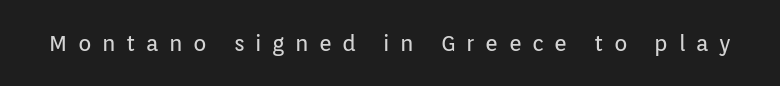
Q: Is the text bold? A: No.
Q: Is the text italic (slanted)? A: No, it is upright.
Q: Is the text underlined? A: No.
Q: Is the spacing between letters normal or unusually wide? A: Unusually wide.
